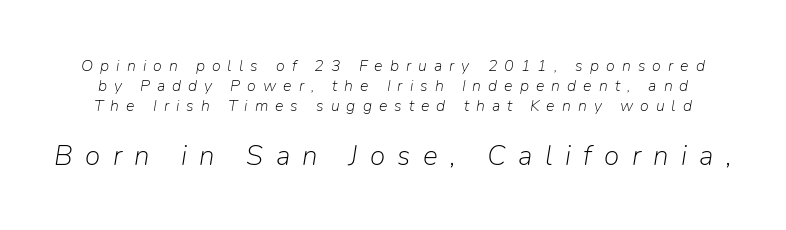
The string is rendered with underlining switched off. Each letter keeps its own natural width here, so spacing adapts to shape. There is plenty of visible air inserted between adjacent glyphs. The weight tops out at a normal text grade.
